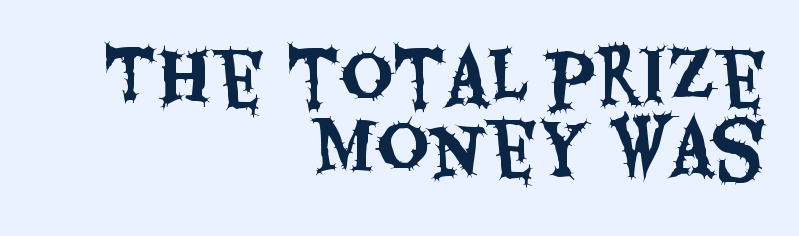
{"serif": "no", "italic": "no", "width": "condensed", "stroke_contrast": "medium", "x_height": "large", "monospaced": "no", "underline": "no", "align": "right", "line_spacing": "tight", "line_spacing_ratio": 0.97, "letter_spacing": "normal", "letter_spacing_em": 0.0, "glyph_px": 72}
